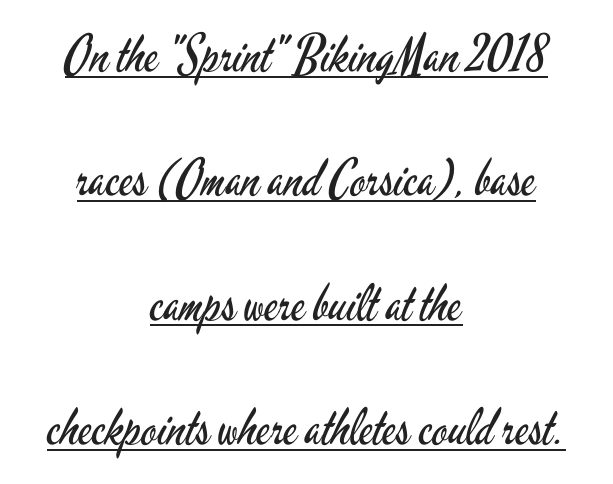
The image shows 51 px regular-weight, condensed sans-serif type; set centered, loose line spacing (2.44x), normal letter spacing, underlined; low stroke contrast and a small x-height.
